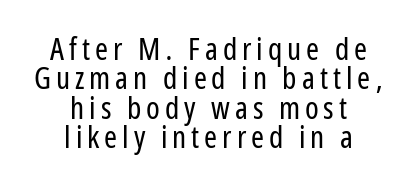
Every stem runs plumb, perpendicular to the baseline. A typesetter would call this proportional, since set widths differ per character. Unmarked baselines from the first word to the last. How would I describe the line gaps? Narrow and economical. This is sans-serif lettering, the kind often seen on screens and signage.
